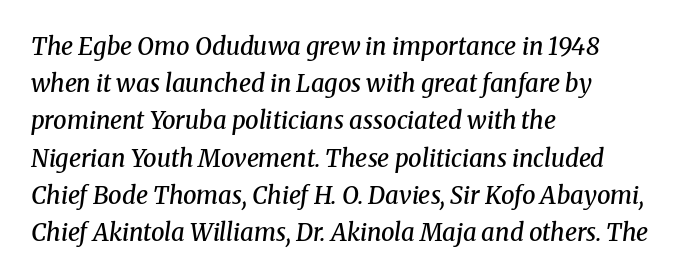
{"italic": "yes", "lean": "right", "slant_degrees": 8, "bold": "semi", "underline": "no", "align": "left", "line_spacing": "normal", "line_spacing_ratio": 1.55, "letter_spacing": "normal", "letter_spacing_em": 0.0, "glyph_px": 24}
